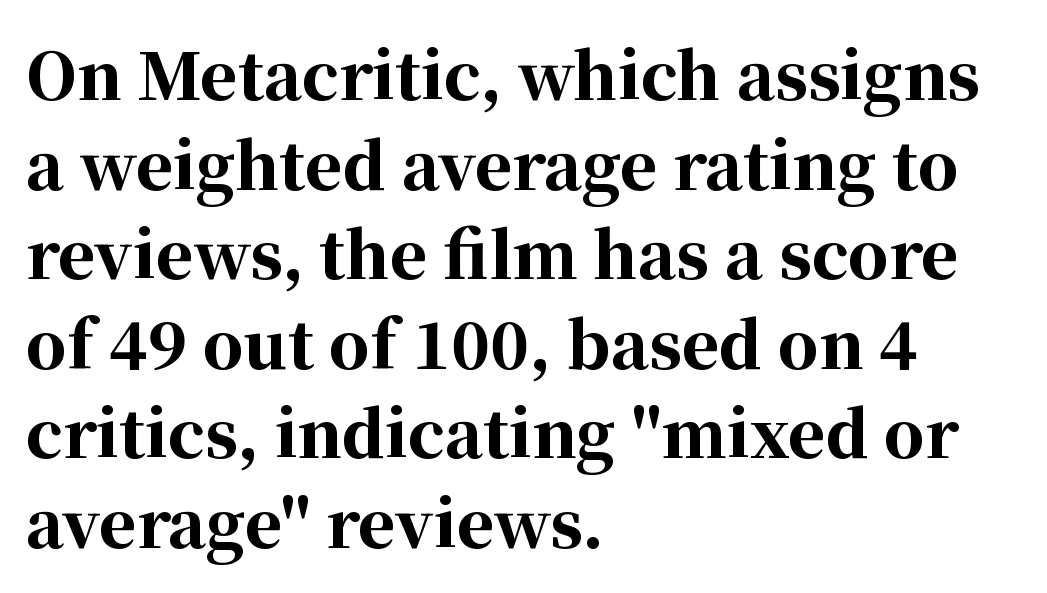
The image shows 64 px bold serif type, upright; set left-aligned, normal line spacing (1.4x), normal letter spacing, not underlined; high stroke contrast and a medium x-height.
